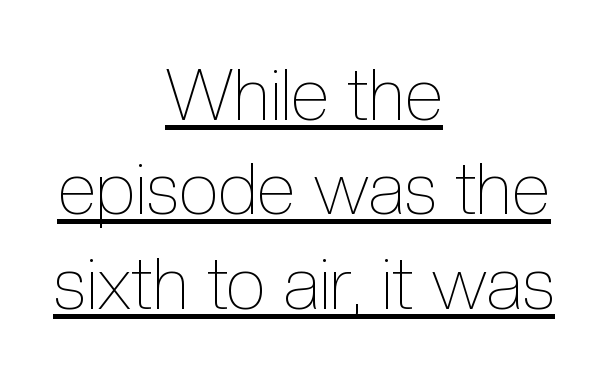
The image shows 72 px thin, condensed type, upright; set centered, normal line spacing (1.31x), normal letter spacing, underlined; a medium x-height.
